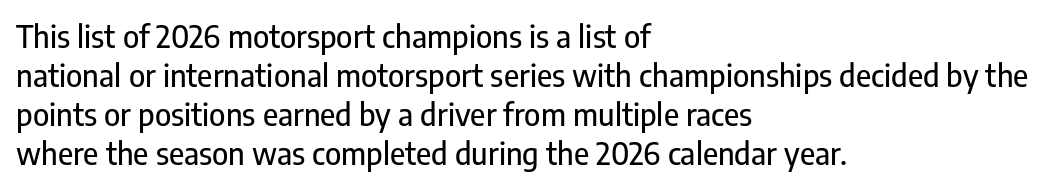
{"serif": "no", "italic": "no", "width": "condensed", "stroke_contrast": "low", "x_height": "medium", "monospaced": "no", "underline": "no", "align": "left", "line_spacing": "normal", "line_spacing_ratio": 1.26, "letter_spacing": "normal", "letter_spacing_em": 0.0, "glyph_px": 31}
